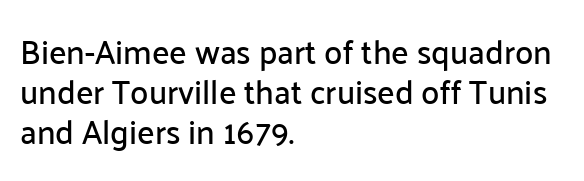
The image shows 33 px sans-serif type, upright; set left-aligned, line spacing 1.21x, normal letter spacing, not underlined; low stroke contrast and a medium x-height.
